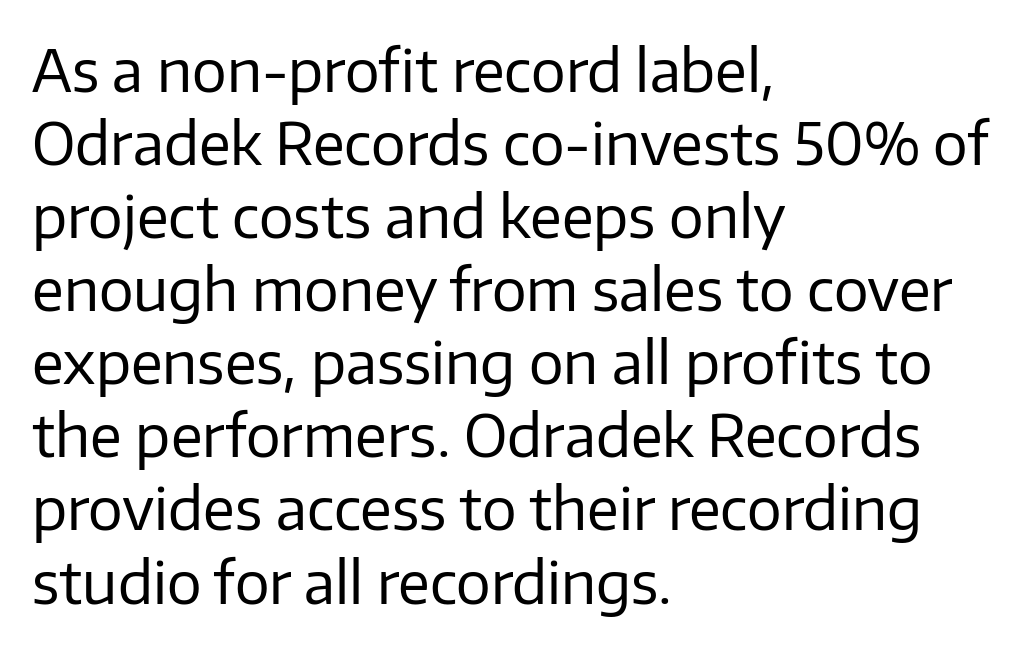
{"serif": "no", "italic": "no", "bold": "no", "weight": "regular", "width": "normal", "stroke_contrast": "low", "x_height": "medium", "monospaced": "no", "underline": "no", "align": "left", "line_spacing": "normal", "line_spacing_ratio": 1.26, "letter_spacing": "normal", "letter_spacing_em": 0.0, "glyph_px": 58}
